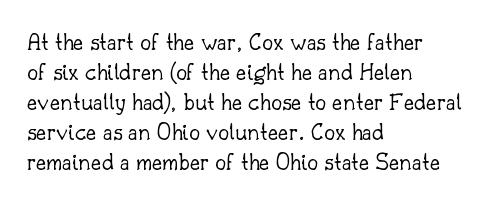
The image shows 25 px text type, upright; set left-aligned, line spacing 1.2x, normal letter spacing, not underlined.
